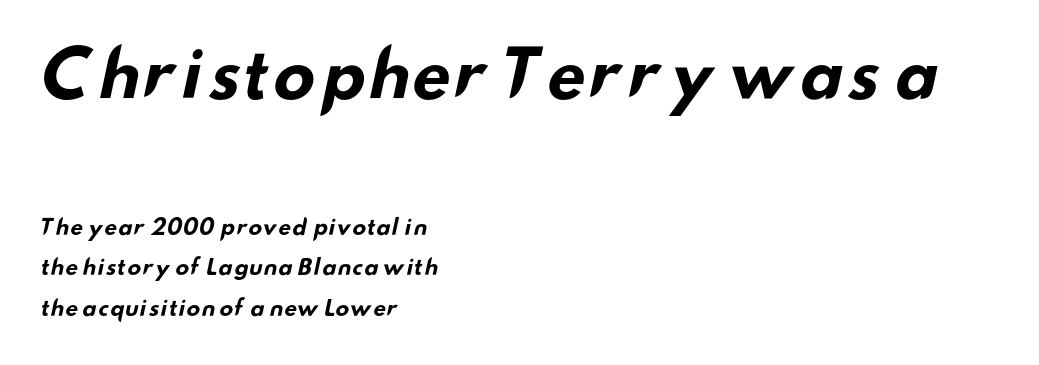
Q: Is the text bold? A: Yes.
Q: Is the typeface a serif or a sans-serif typeface? A: Sans-serif.
Q: Is the text underlined? A: No.
Q: How is the paragraph aligned? A: Left-aligned.
Q: Is the spacing between letters normal or unusually wide? A: Normal.
Q: Is the spacing between lines tight, normal or loose? A: Loose.
Q: Which block of text is set in a larger size, the first (top) or the second (bottom)? A: The first (top) one.
Q: Width (condensed, normal, or wide)? A: Wide.
Q: Stroke contrast? A: Low.
Q: x-height? A: Small.
Q: Monospaced? A: No.
